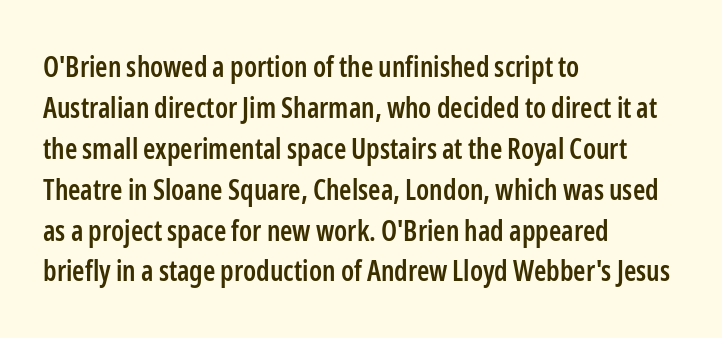
The passage shown stacks its lines at a standard gap. These lines are rendered in a variable-pitch font. Only glyphs here, with clear space below each row. Every row of glyphs begins at an identical x-position on the left. No italicization has been applied; the sample stays upright. This is the in-between weight designers call semibold or demi.
